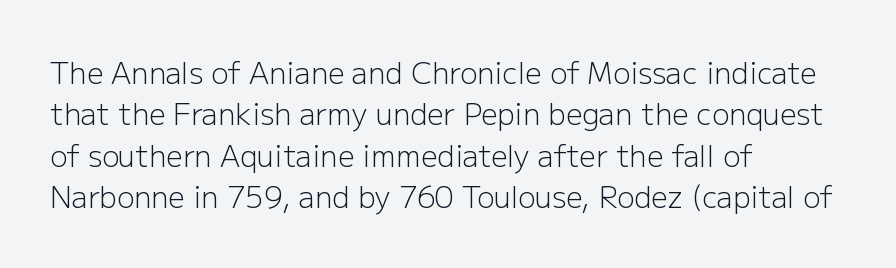
The image shows 29 px light sans-serif type, upright; set left-aligned, normal line spacing (1.43x), normal letter spacing, not underlined; low stroke contrast and a medium x-height.
